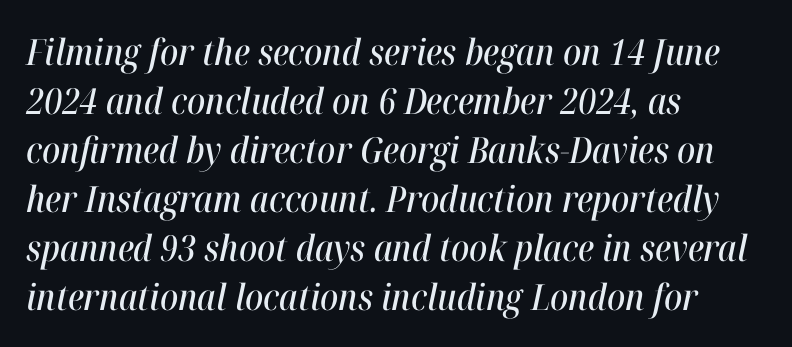
Q: Is the text italic (slanted)? A: Yes, it leans right by about 12 degrees.
Q: Is the text underlined? A: No.
Q: How is the paragraph aligned? A: Left-aligned.
Q: Is the spacing between letters normal or unusually wide? A: Normal.
Q: Is the spacing between lines tight, normal or loose? A: Normal.
Q: Width (condensed, normal, or wide)? A: Condensed.
Q: Stroke contrast? A: High.
Q: x-height? A: Medium.
Q: Monospaced? A: No.
